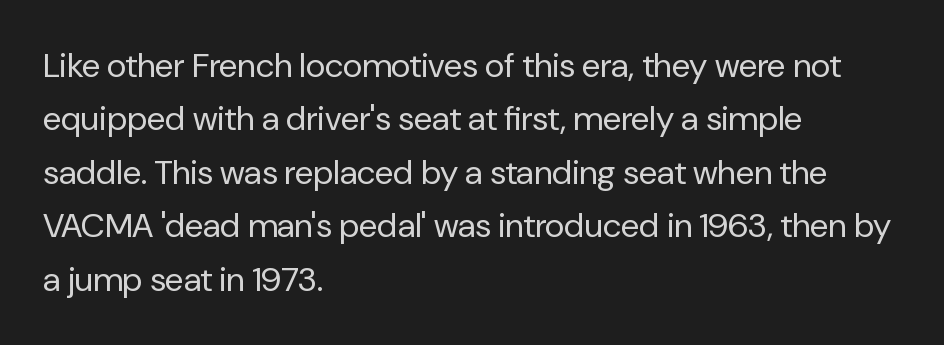
The image shows 34 px regular-weight sans-serif type, upright; set left-aligned, normal line spacing (1.57x), normal letter spacing, not underlined; low stroke contrast and a medium x-height.
